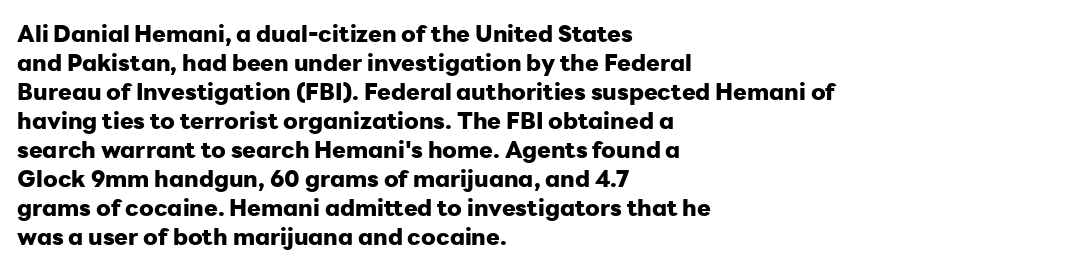
Q: Is the text bold? A: Yes.
Q: Is the text italic (slanted)? A: No, it is upright.
Q: Is the text underlined? A: No.
Q: How is the paragraph aligned? A: Left-aligned.
Q: Is the spacing between letters normal or unusually wide? A: Normal.
Q: Is the spacing between lines tight, normal or loose? A: Normal.
